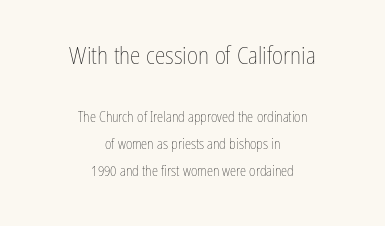
The image shows 24 px text type, upright; set centered, loose line spacing (1.93x), normal letter spacing, not underlined; the first (top) block is 1.71x larger.
